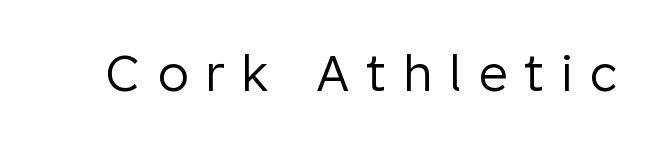
{"serif": "no", "italic": "no", "bold": "no", "weight": "regular", "width": "normal", "stroke_contrast": "low", "x_height": "medium", "monospaced": "no", "underline": "no", "letter_spacing": "wide", "letter_spacing_em": 0.34, "glyph_px": 50}
